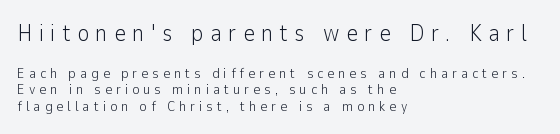
Decoration check: the copy has no underline. Scale decreases going downward across the two blocks. The setting favours the left margin, as ordinary paragraphs usually do. Think standard paragraph weight, or any step lighter than that. Each word looks stretched out because of the extra space between its letters.
